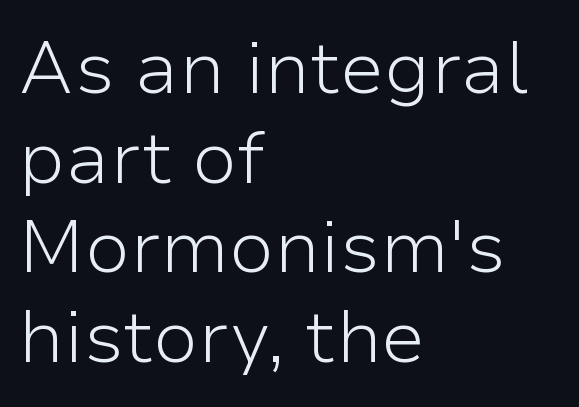
No feet cap the strokes, marking this as sans-serif type. Is the block centered? No — it sits flush against the left margin. The words here are not underlined. Letter spacing: default. Every character sits straight up, as roman type does.
